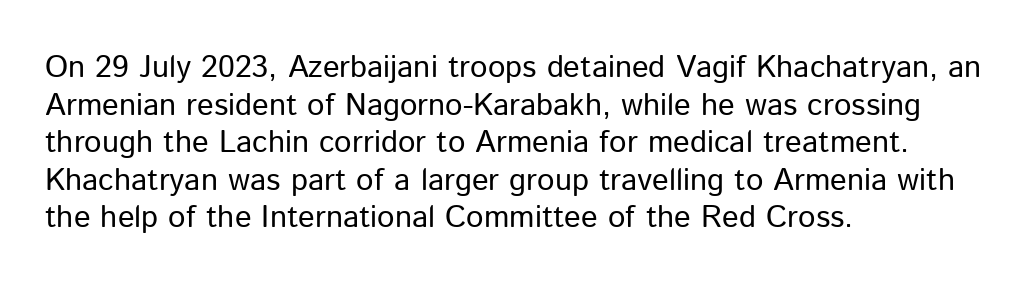
Q: Is the text bold? A: No.
Q: Is the text italic (slanted)? A: No, it is upright.
Q: Is the typeface a serif or a sans-serif typeface? A: Sans-serif.
Q: Is the text underlined? A: No.
Q: How is the paragraph aligned? A: Left-aligned.
Q: Is the spacing between letters normal or unusually wide? A: Normal.
Q: Width (condensed, normal, or wide)? A: Normal.
Q: Stroke contrast? A: Low.
Q: x-height? A: Medium.
Q: Monospaced? A: No.
